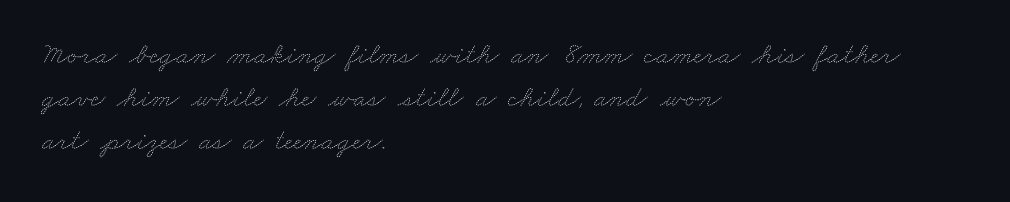
Q: Is the text bold? A: No.
Q: Is the text underlined? A: No.
Q: How is the paragraph aligned? A: Left-aligned.
Q: Is the spacing between letters normal or unusually wide? A: Normal.
Q: Is the spacing between lines tight, normal or loose? A: Normal.
Q: Width (condensed, normal, or wide)? A: Wide.
Q: Stroke contrast? A: Medium.
Q: x-height? A: Small.
Q: Monospaced? A: No.
